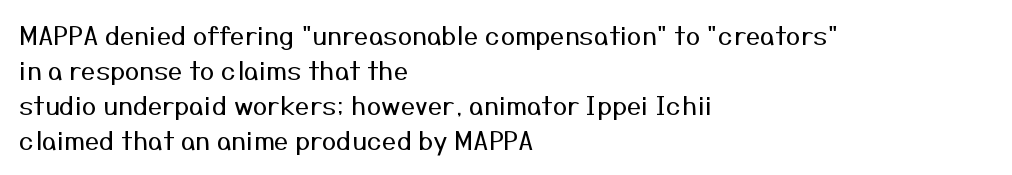
Q: Is the text bold? A: No.
Q: Is the text italic (slanted)? A: No, it is upright.
Q: Is the text underlined? A: No.
Q: How is the paragraph aligned? A: Left-aligned.
Q: Is the spacing between letters normal or unusually wide? A: Normal.
Q: Is the spacing between lines tight, normal or loose? A: Normal.
